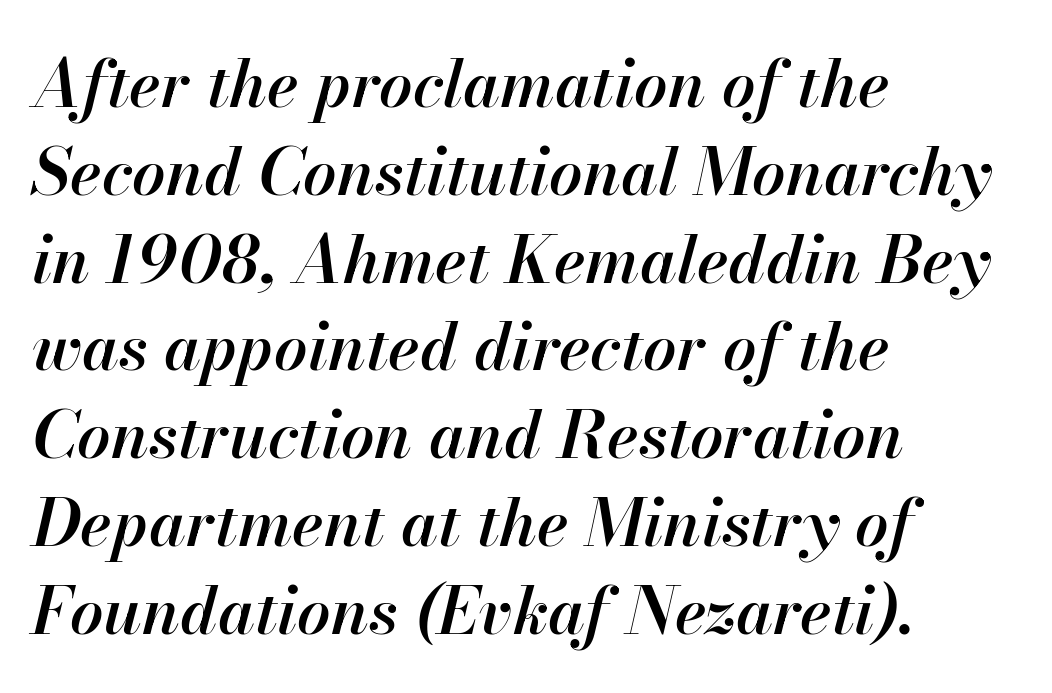
{"italic": "yes", "lean": "right", "slant_degrees": 13, "bold": "semi", "weight": "semibold", "width": "normal", "stroke_contrast": "high", "x_height": "small", "monospaced": "no", "underline": "no", "align": "left", "line_spacing": "normal", "line_spacing_ratio": 1.33, "letter_spacing": "normal", "letter_spacing_em": 0.0, "glyph_px": 66}
